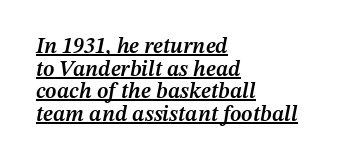
The image shows 22 px text type, italic (leaning right); set left-aligned, tight line spacing (1.03x), normal letter spacing, underlined.
